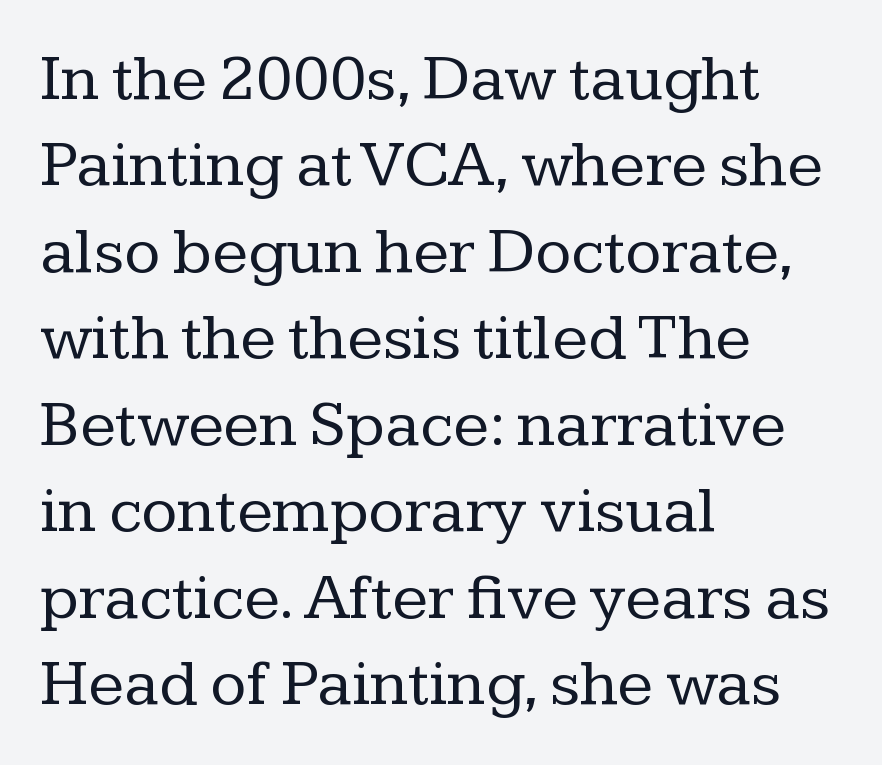
The image shows 66 px regular-weight serif type, upright; set left-aligned, normal line spacing (1.31x), normal letter spacing, not underlined; low stroke contrast and a medium x-height.
